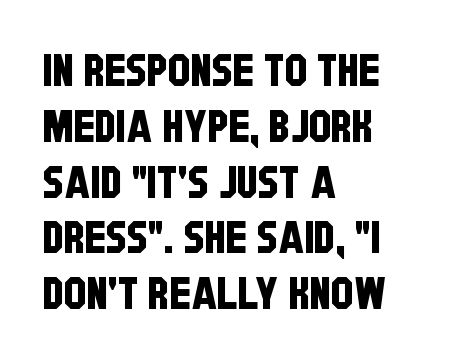
{"serif": "no", "width": "condensed", "stroke_contrast": "low", "x_height": "large", "monospaced": "no", "underline": "no", "align": "left", "line_spacing_ratio": 1.24, "letter_spacing": "normal", "letter_spacing_em": 0.0, "glyph_px": 45}
